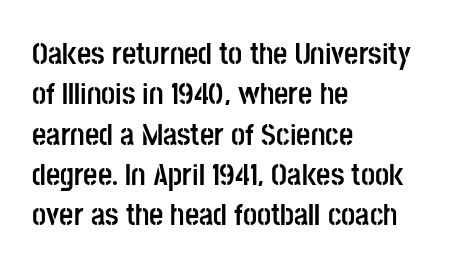
Q: Is the text bold? A: Yes.
Q: Is the text italic (slanted)? A: No, it is upright.
Q: Is the typeface a serif or a sans-serif typeface? A: Sans-serif.
Q: Is the text underlined? A: No.
Q: How is the paragraph aligned? A: Left-aligned.
Q: Is the spacing between letters normal or unusually wide? A: Normal.
Q: Is the spacing between lines tight, normal or loose? A: Normal.
Q: Width (condensed, normal, or wide)? A: Condensed.
Q: Stroke contrast? A: Low.
Q: x-height? A: Large.
Q: Monospaced? A: No.
